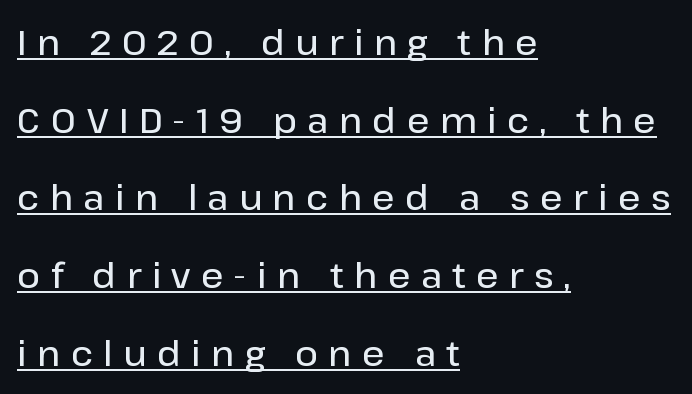
The image shows 35 px semibold sans-serif type, upright; set left-aligned, loose line spacing (2.22x), unusually wide letter spacing (+0.3 em), underlined; low stroke contrast and a medium x-height.
